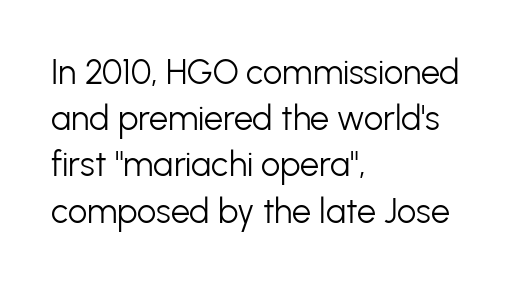
Here the designer chose a conventional face with non-uniform glyph widths. Compared with typical body copy, the letter spacing here is the same. Visually the block forms a straight wall on the left and a jagged coastline on the right. This sample keeps an unexceptional amount of space between lines. Stems here are at most as thick as an everyday book face.
